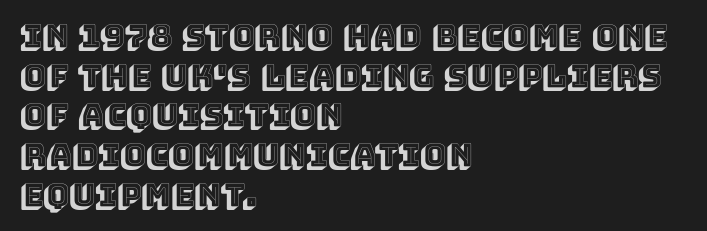
The gap between lines stays unmarked. This rendering leaves character spacing at its baseline value. Italic? Not at all — the glyphs are vertical. The lines are quadded left. The rendering uses natural spacing where letterforms have individual widths.
